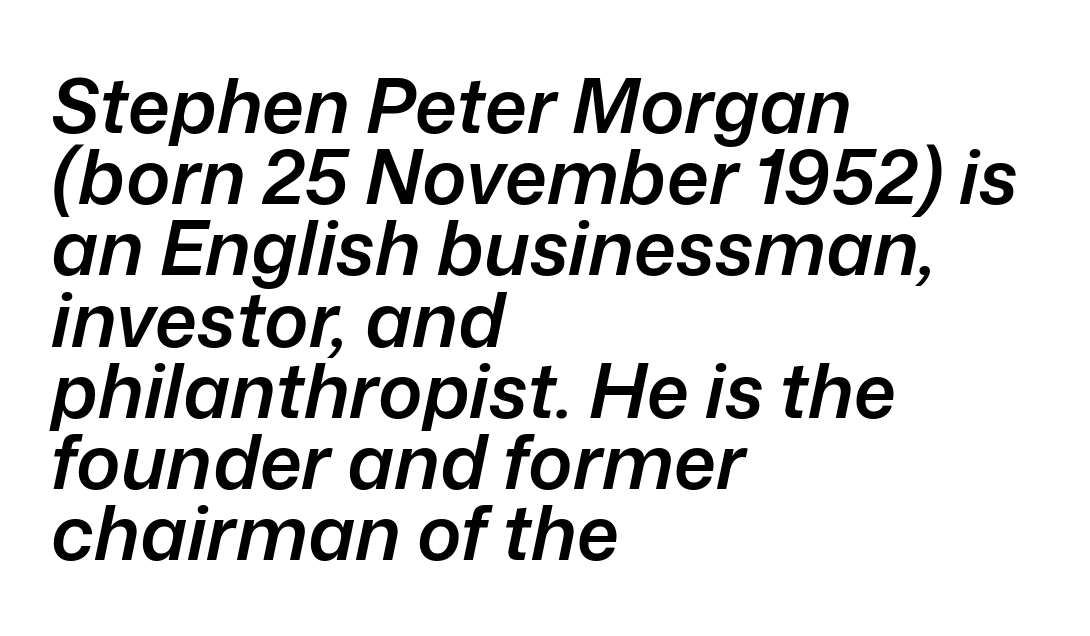
Quick note: italic. The lines are quadded left. Is this a fixed-width face? No — the glyphs have proportional, varying widths. Tracking here is standard; glyphs follow each other at the usual distance. The baseline area is clear.
